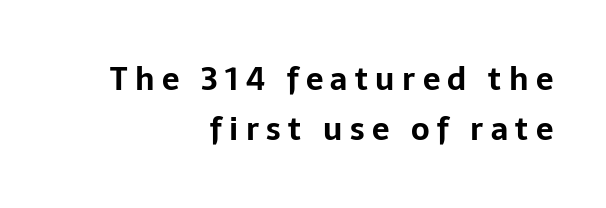
Pretty heavy lettering here — definitely bold. A normal amount of white space separates one row of letters from the next. Clear beneath every line of the passage. There is plenty of visible air inserted between adjacent glyphs. Look at the bottom of the vertical strokes: they stop flat, with no serifs. Notice how the passage keeps a crisp vertical edge on the right only.
